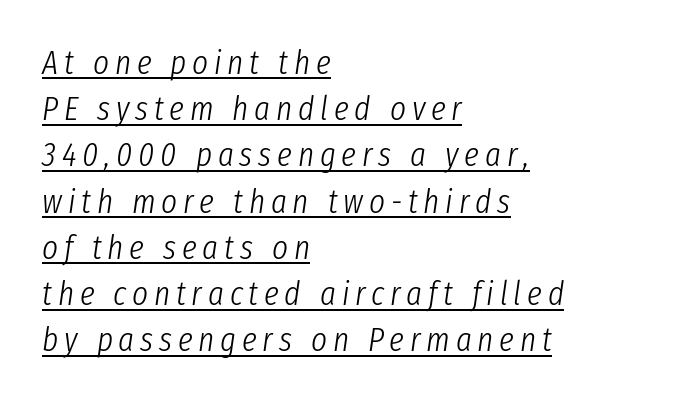
The image shows 34 px light, condensed type, italic (leaning right); set left-aligned, normal line spacing (1.36x), underlined; low stroke contrast and a medium x-height.
